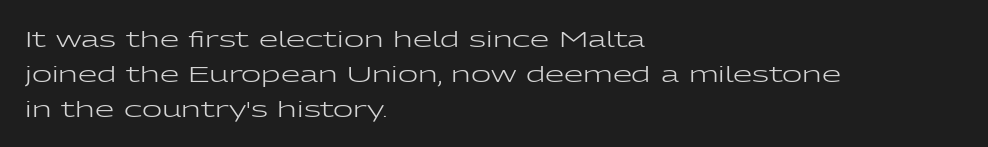
The image shows 22 px text type, upright; set left-aligned, normal line spacing (1.59x), normal letter spacing, not underlined.
